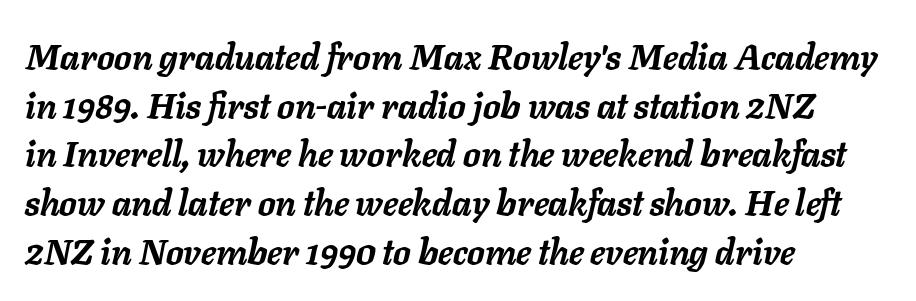
The image shows 35 px semibold type, italic (leaning right); set left-aligned, normal line spacing (1.39x), normal letter spacing, not underlined; low stroke contrast and a medium x-height.
